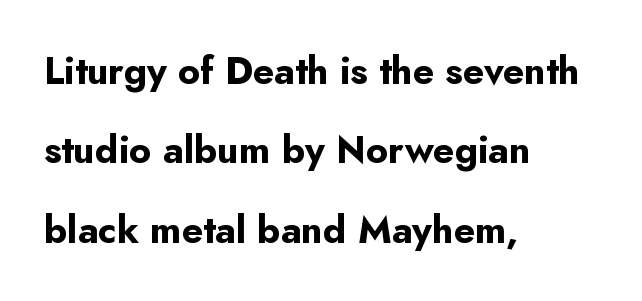
{"serif": "no", "italic": "no", "bold": "yes", "weight": "bold", "width": "normal", "stroke_contrast": "low", "x_height": "small", "monospaced": "no", "underline": "no", "align": "left", "line_spacing": "loose", "line_spacing_ratio": 2.09, "letter_spacing": "normal", "letter_spacing_em": 0.0, "glyph_px": 38}
